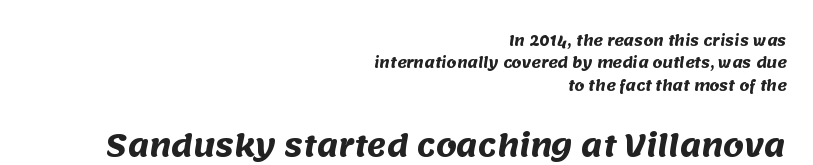
The image shows 29 px heavy sans-serif type; set right-aligned, normal line spacing (1.59x), normal letter spacing, not underlined; the second (bottom) block is 2.07x larger; medium stroke contrast and a large x-height.
